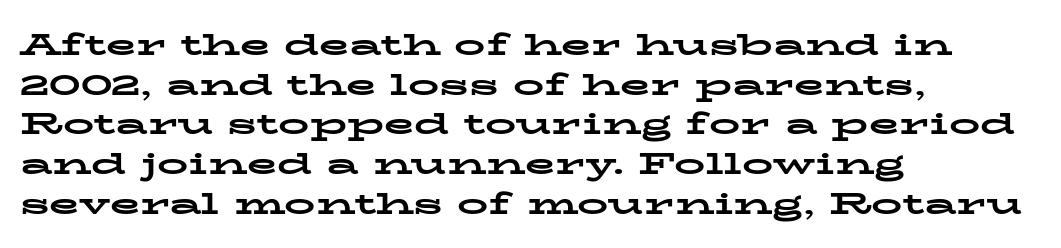
{"serif": "yes", "italic": "no", "bold": "yes", "weight": "bold", "width": "wide", "stroke_contrast": "low", "x_height": "medium", "monospaced": "no", "underline": "no", "align": "left", "line_spacing": "normal", "line_spacing_ratio": 1.28, "letter_spacing": "normal", "letter_spacing_em": 0.0, "glyph_px": 31}
